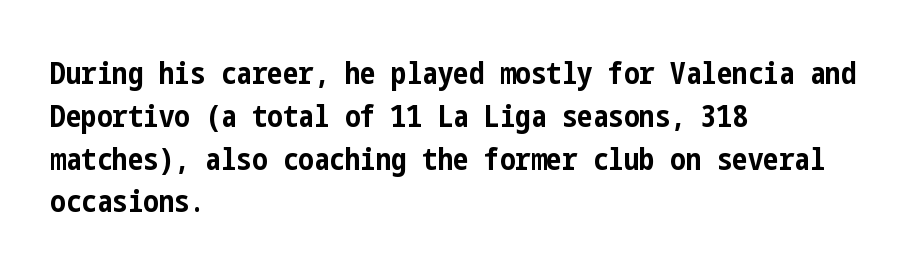
The image shows 31 px bold, condensed sans-serif type, upright; set left-aligned, normal line spacing (1.38x), normal letter spacing, not underlined; low stroke contrast and a medium x-height.
